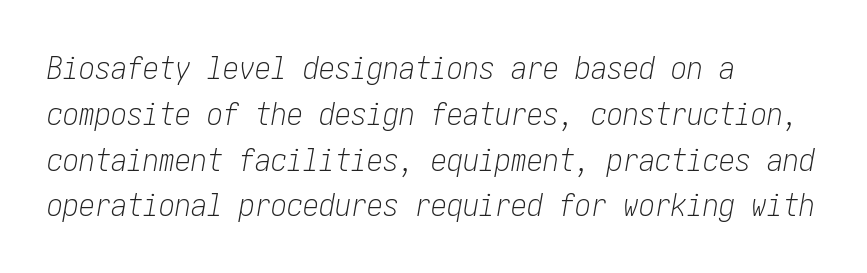
Q: Is the text bold? A: No.
Q: Is the text italic (slanted)? A: Yes, it leans right by about 10 degrees.
Q: Is the text underlined? A: No.
Q: How is the paragraph aligned? A: Left-aligned.
Q: Is the spacing between letters normal or unusually wide? A: Normal.
Q: Is the spacing between lines tight, normal or loose? A: Normal.
Q: Width (condensed, normal, or wide)? A: Condensed.
Q: Stroke contrast? A: Low.
Q: x-height? A: Medium.
